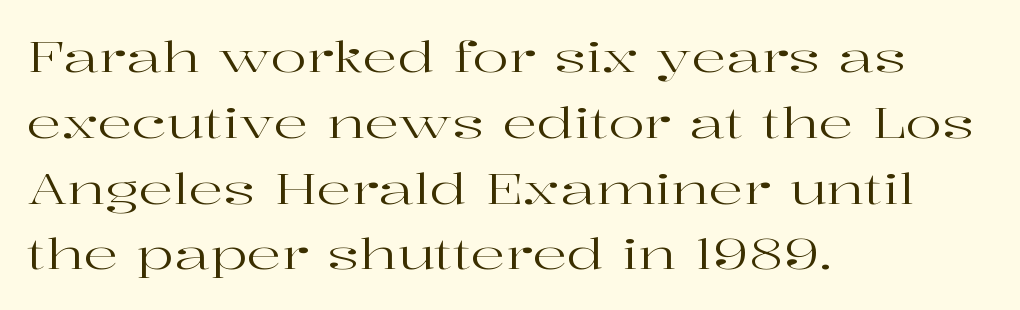
{"serif": "yes", "italic": "no", "bold": "no", "weight": "regular", "width": "wide", "stroke_contrast": "high", "x_height": "medium", "monospaced": "no", "underline": "no", "align": "left", "line_spacing": "normal", "line_spacing_ratio": 1.53, "letter_spacing": "normal", "letter_spacing_em": 0.0, "glyph_px": 43}
